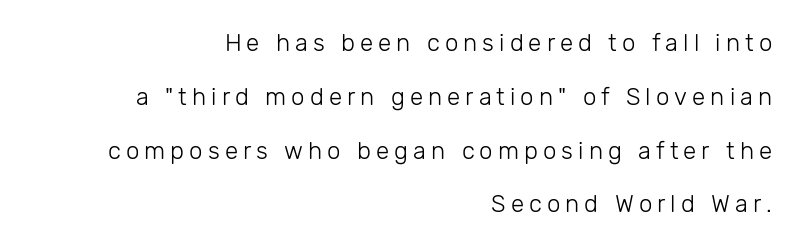
This sample trades compactness for vertical openness between lines. This rendering features lettering with no underline. The face used here is rendered with a markedly widened letterfit. Every stem runs plumb, perpendicular to the baseline. The text block is weighted toward the right margin, trailing off unevenly leftward.
